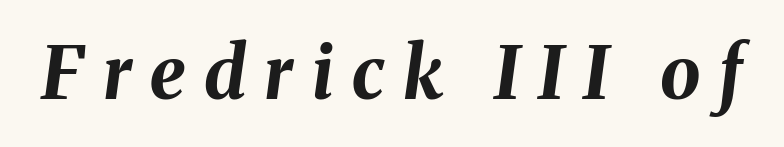
A typesetter would call this proportional, since set widths differ per character. Is the type slanted? Yes — the strokes lean at a clear angle. Descender tails drop into unmarked territory. Is the letter spacing exaggerated? Yes — the characters are pushed far apart.
